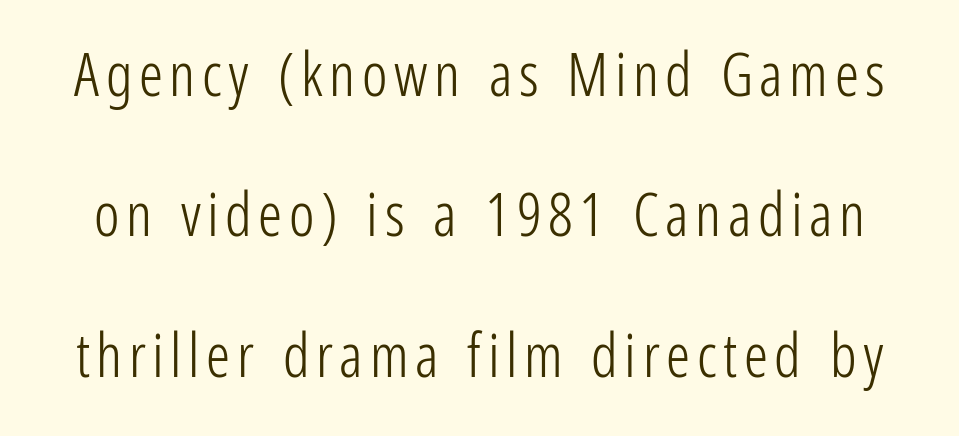
Q: Is the text bold? A: No.
Q: Is the text italic (slanted)? A: No, it is upright.
Q: Is the typeface a serif or a sans-serif typeface? A: Sans-serif.
Q: Is the text underlined? A: No.
Q: Is the spacing between lines tight, normal or loose? A: Loose.
Q: Width (condensed, normal, or wide)? A: Condensed.
Q: Stroke contrast? A: Low.
Q: x-height? A: Medium.
Q: Monospaced? A: No.
